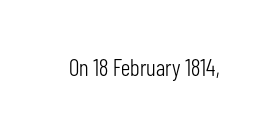
Q: Is the text bold? A: No.
Q: Is the text italic (slanted)? A: No, it is upright.
Q: Is the text underlined? A: No.
Q: Is the spacing between letters normal or unusually wide? A: Normal.
